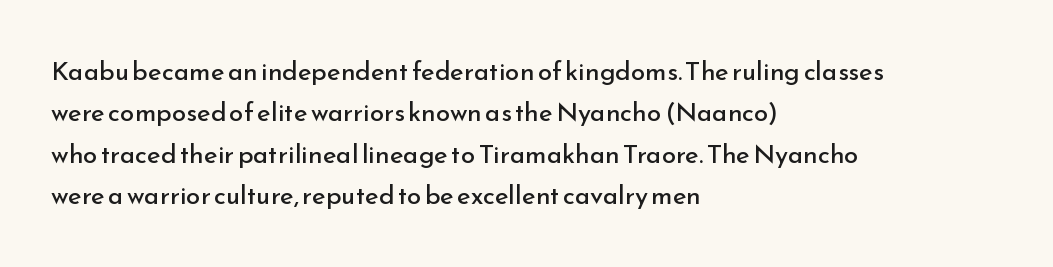
Q: Is the text bold? A: No.
Q: Is the text italic (slanted)? A: No, it is upright.
Q: Is the text underlined? A: No.
Q: How is the paragraph aligned? A: Left-aligned.
Q: Is the spacing between letters normal or unusually wide? A: Normal.
Q: Is the spacing between lines tight, normal or loose? A: Normal.
